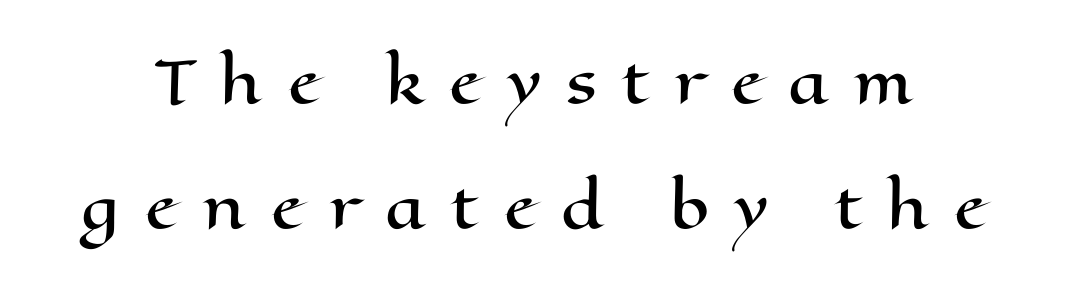
The face used here is rendered with a markedly widened letterfit. The letters advance in unequal steps, a hallmark of proportional type. Descender tails drop into unmarked territory. These lines were composed using upright roman letters. Honestly, the rows look like they've been pulled way apart.
